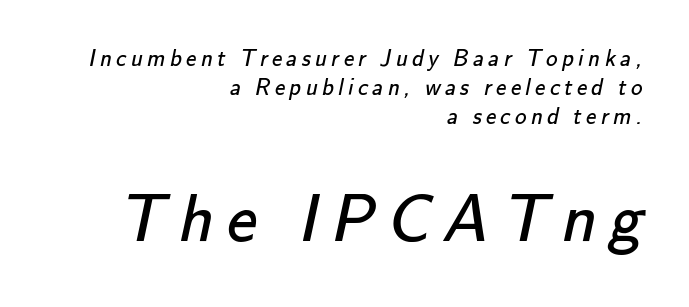
{"serif": "no", "bold": "no", "weight": "regular", "width": "normal", "stroke_contrast": "low", "x_height": "small", "monospaced": "no", "underline": "no", "align": "right", "line_spacing": "normal", "line_spacing_ratio": 1.27, "larger_block": "second", "size_ratio": 2.96, "glyph_px": 68}
